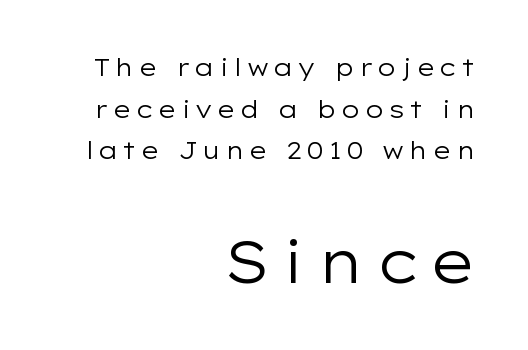
Q: Is the text bold? A: No.
Q: Is the text italic (slanted)? A: No, it is upright.
Q: Is the typeface a serif or a sans-serif typeface? A: Sans-serif.
Q: Is the text underlined? A: No.
Q: How is the paragraph aligned? A: Right-aligned.
Q: Which block of text is set in a larger size, the first (top) or the second (bottom)? A: The second (bottom) one.
Q: Width (condensed, normal, or wide)? A: Wide.
Q: Stroke contrast? A: Low.
Q: x-height? A: Medium.
Q: Monospaced? A: No.
